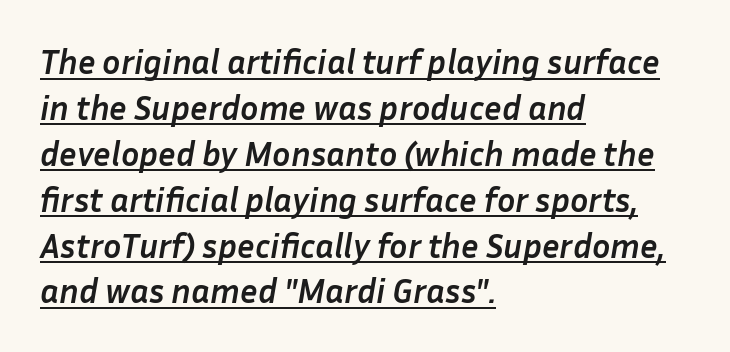
Q: Is the text bold? A: Yes.
Q: Is the text italic (slanted)? A: Yes, it leans right by about 10 degrees.
Q: Is the text underlined? A: Yes.
Q: How is the paragraph aligned? A: Left-aligned.
Q: Is the spacing between letters normal or unusually wide? A: Normal.
Q: Is the spacing between lines tight, normal or loose? A: Normal.
Q: Width (condensed, normal, or wide)? A: Normal.
Q: Stroke contrast? A: Low.
Q: x-height? A: Medium.
Q: Monospaced? A: No.
